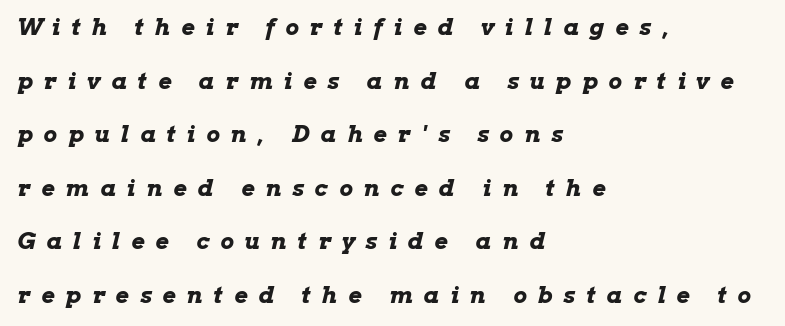
Q: Is the text bold? A: Yes.
Q: Is the text italic (slanted)? A: Yes, it leans right by about 13 degrees.
Q: Is the text underlined? A: No.
Q: How is the paragraph aligned? A: Left-aligned.
Q: Is the spacing between letters normal or unusually wide? A: Unusually wide.
Q: Is the spacing between lines tight, normal or loose? A: Loose.
